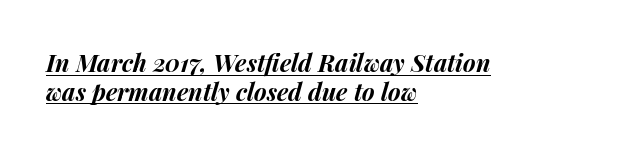
These words are printed bold, with thick strokes throughout. Nobody touched the tracking dial on this one. The sample's only ornament is a line tracing under the words. Compared with a centered layout, this one pins lines to the left instead. Rendered with sloped, italic letterforms.
